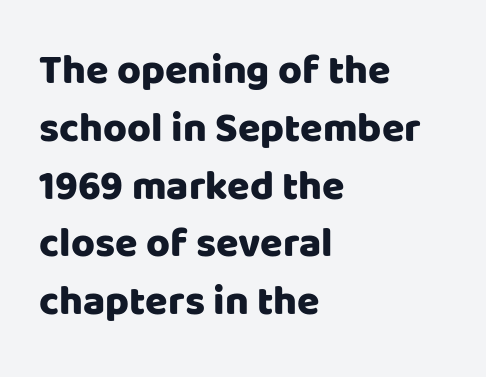
Underlining? Definitely not there. The leading is moderate, giving the passage an even texture. If you drew a line through each stem, it would be perfectly vertical. A student would call this left alignment; a typographer would say flush left, rag right. Think of a printed novel: that variable character pitch is what you see here.
